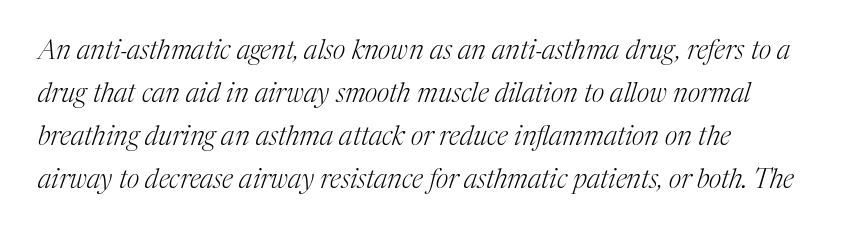
The image shows 27 px text type, italic (leaning right); set normal line spacing (1.59x), normal letter spacing, not underlined.
